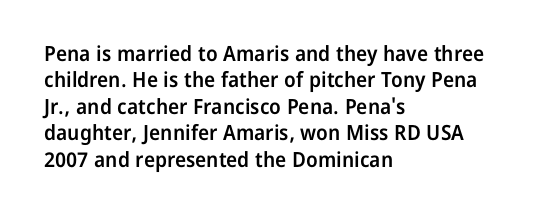
{"italic": "no", "bold": "semi", "underline": "no", "align": "left", "line_spacing": "normal", "line_spacing_ratio": 1.26, "letter_spacing": "normal", "letter_spacing_em": 0.0, "glyph_px": 21}
